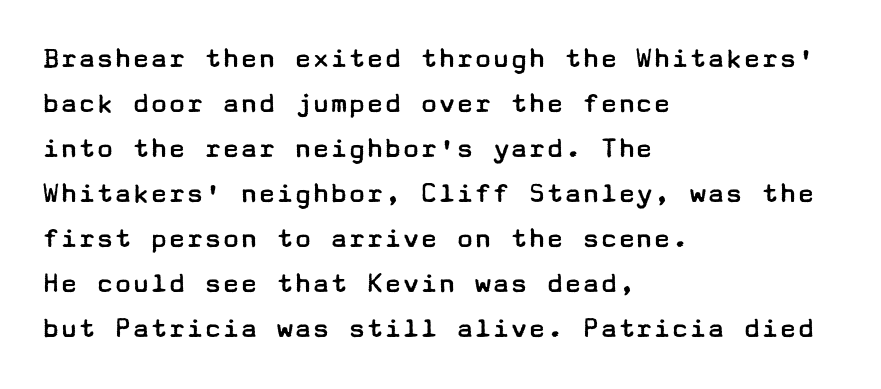
The image shows 30 px regular-weight, wide sans-serif type, upright; set left-aligned, normal line spacing (1.5x), normal letter spacing, not underlined; low stroke contrast and a medium x-height.
